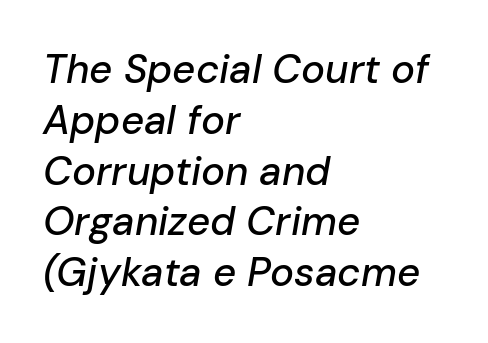
The image shows 40 px text type, italic (leaning right); set left-aligned, normal line spacing (1.27x), normal letter spacing, not underlined; low stroke contrast and a medium x-height.
